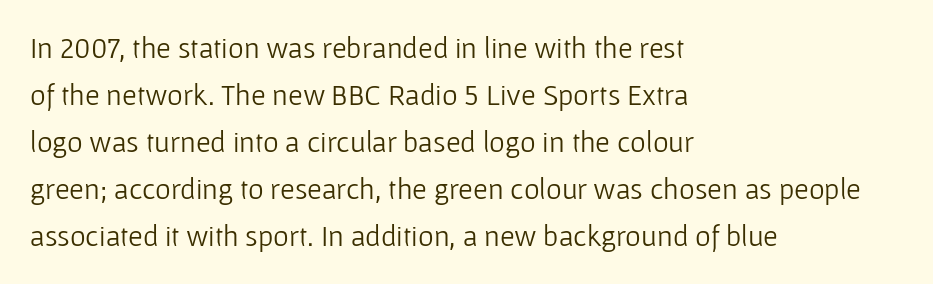
The image shows 30 px light sans-serif type, upright; set left-aligned, normal line spacing (1.57x), normal letter spacing, not underlined; low stroke contrast and a medium x-height.
